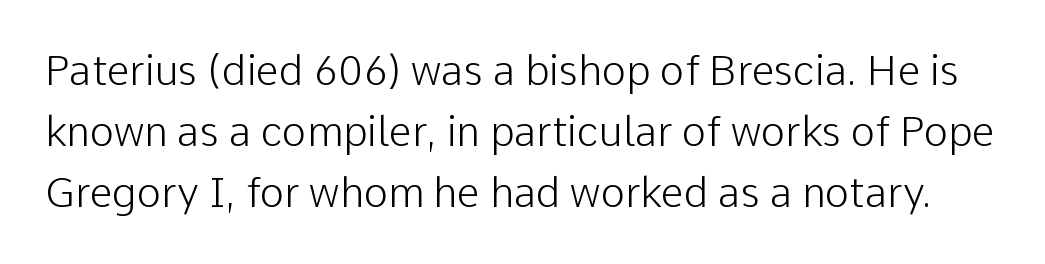
Q: Is the text bold? A: No.
Q: Is the text italic (slanted)? A: No, it is upright.
Q: Is the typeface a serif or a sans-serif typeface? A: Sans-serif.
Q: Is the text underlined? A: No.
Q: Is the spacing between letters normal or unusually wide? A: Normal.
Q: Is the spacing between lines tight, normal or loose? A: Normal.
Q: Width (condensed, normal, or wide)? A: Normal.
Q: Stroke contrast? A: Low.
Q: x-height? A: Medium.
Q: Monospaced? A: No.
